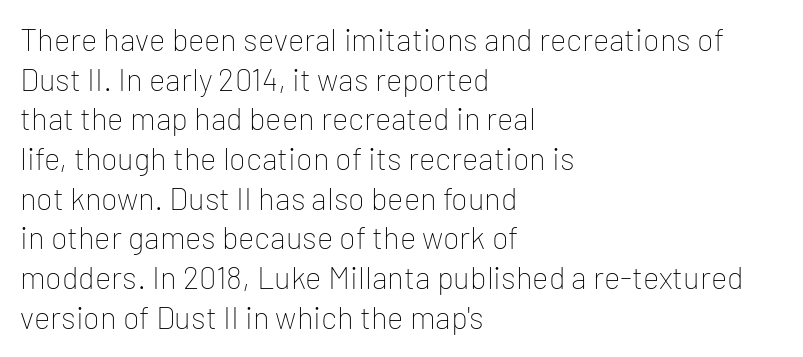
Q: Is the text bold? A: No.
Q: Is the text italic (slanted)? A: No, it is upright.
Q: Is the typeface a serif or a sans-serif typeface? A: Sans-serif.
Q: Is the text underlined? A: No.
Q: How is the paragraph aligned? A: Left-aligned.
Q: Is the spacing between letters normal or unusually wide? A: Normal.
Q: Is the spacing between lines tight, normal or loose? A: Normal.
Q: Width (condensed, normal, or wide)? A: Normal.
Q: Stroke contrast? A: Low.
Q: x-height? A: Medium.
Q: Monospaced? A: No.
